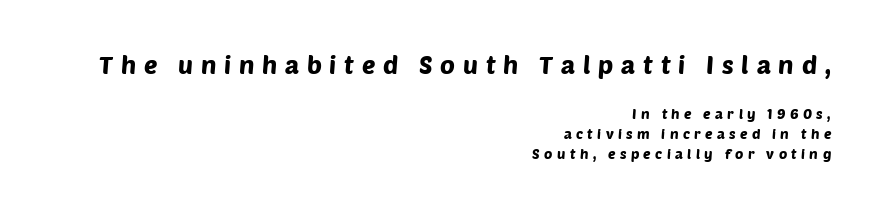
Q: Is the text underlined? A: No.
Q: How is the paragraph aligned? A: Right-aligned.
Q: Is the spacing between letters normal or unusually wide? A: Unusually wide.
Q: Is the spacing between lines tight, normal or loose? A: Normal.
Q: Which block of text is set in a larger size, the first (top) or the second (bottom)? A: The first (top) one.
